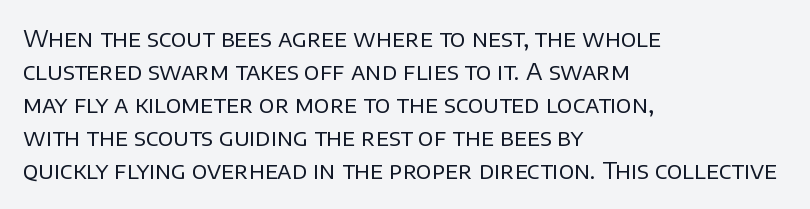
{"italic": "no", "bold": "no", "underline": "no", "align": "left", "line_spacing": "normal", "line_spacing_ratio": 1.44, "letter_spacing": "normal", "letter_spacing_em": 0.0, "glyph_px": 23}
